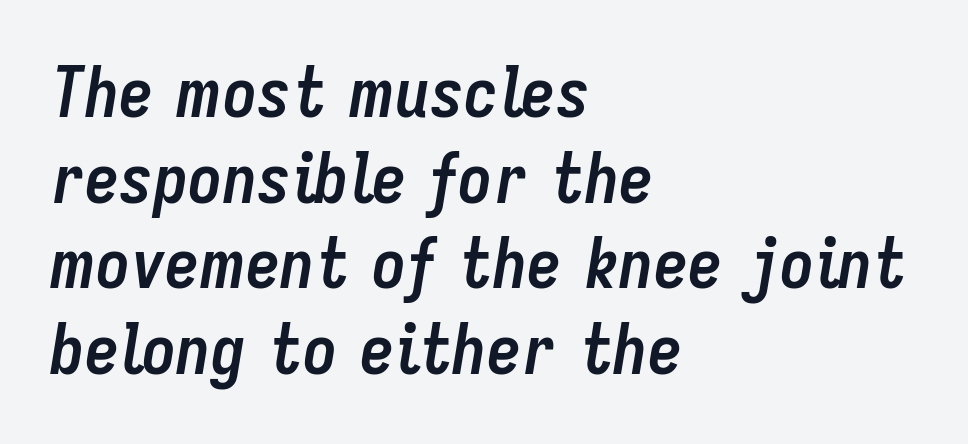
Note the varied advance widths — an 'i' is clearly narrower than an 'm'. Descenders are the only things crossing below the line. Alignment: flush left. The letters are slanted; this is an italic face. A full-strength bold gives these letters their thick strokes. The face used here is rendered with its standard letterfit.
